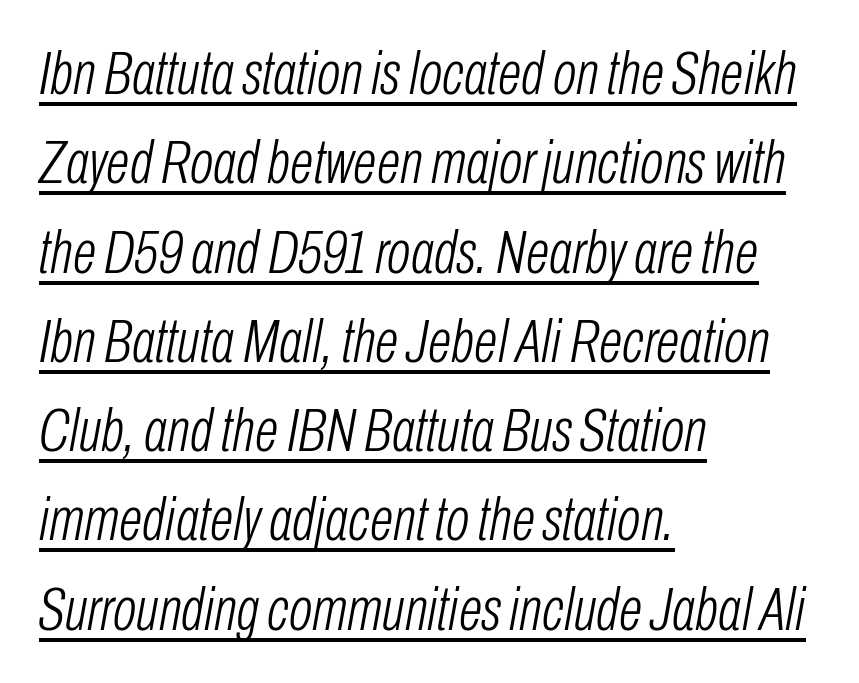
{"italic": "yes", "lean": "right", "slant_degrees": 10, "bold": "no", "weight": "light", "width": "condensed", "stroke_contrast": "low", "x_height": "medium", "monospaced": "no", "underline": "yes", "align": "left", "line_spacing": "normal", "line_spacing_ratio": 1.44, "letter_spacing": "normal", "letter_spacing_em": 0.0, "glyph_px": 62}
